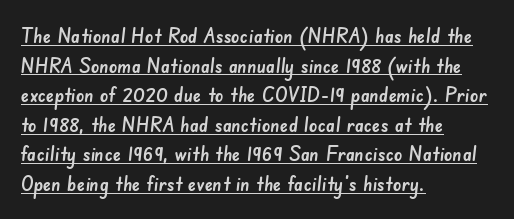
{"underline": "yes", "align": "left", "line_spacing": "normal", "line_spacing_ratio": 1.41, "letter_spacing": "normal", "letter_spacing_em": 0.0, "glyph_px": 21}
